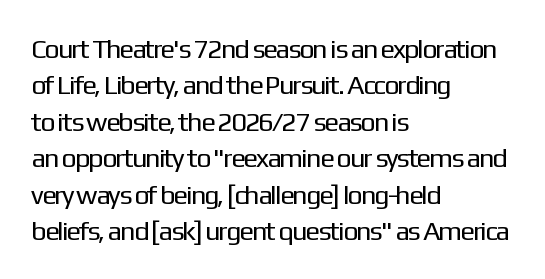
The image shows 27 px text type, upright; set left-aligned, normal line spacing (1.35x), normal letter spacing, not underlined.
